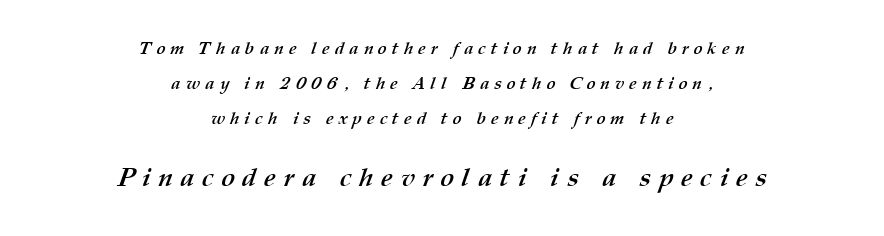
If you folded the block vertically in half, each line would mirror itself in length. This block would shrink considerably if given ordinary leading; it's expanded now. Character size in the trailing block exceeds that of the leading block. The area under the type is left untouched. A typesetter would call this heavily tracked-out type. Thick stems and heavy bowls — unmistakably bold.
